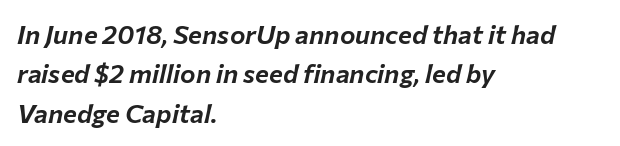
The image shows 26 px text type, italic (leaning right); set left-aligned, normal line spacing (1.51x), normal letter spacing, not underlined.
